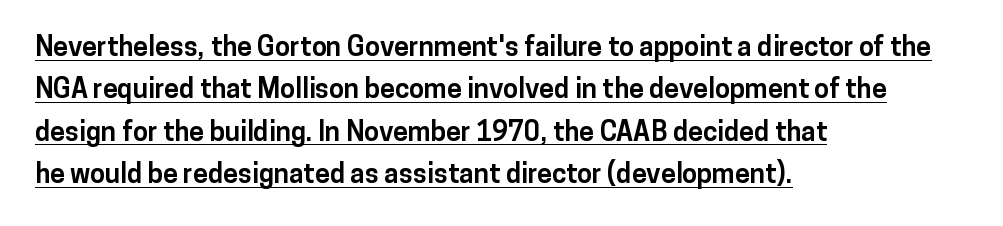
{"italic": "no", "bold": "yes", "underline": "yes", "align": "left", "line_spacing": "normal", "line_spacing_ratio": 1.57, "letter_spacing": "normal", "letter_spacing_em": 0.0, "glyph_px": 27}
